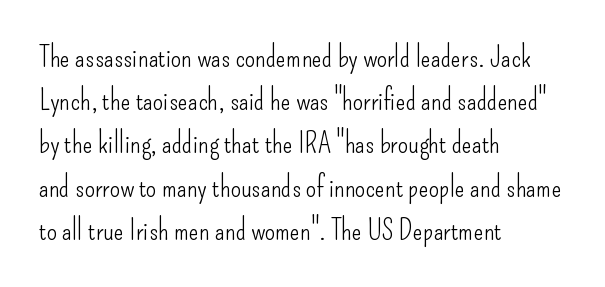
Descenders hang freely into open space. Does the lettering tilt? It doesn't — this is upright. Character widths vary here, with narrow letters taking less room than wide ones. Weight: regular or lighter.
